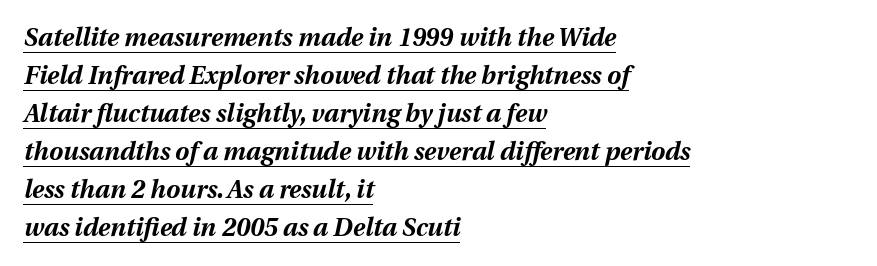
The image shows 25 px bold type, italic (leaning right); set left-aligned, normal line spacing (1.52x), normal letter spacing, underlined.
